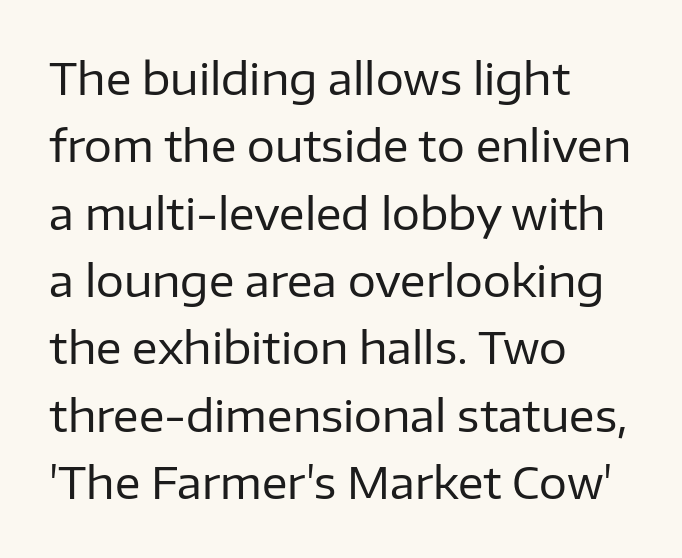
The image shows 44 px regular-weight sans-serif type, upright; set left-aligned, normal line spacing (1.53x), normal letter spacing, not underlined; low stroke contrast and a medium x-height.
